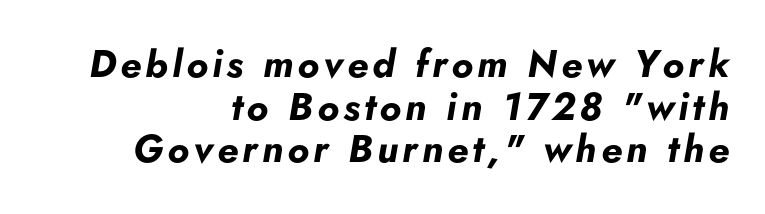
The image shows 38 px bold type, italic (leaning right); set right-aligned, tight line spacing (1.12x), not underlined; low stroke contrast and a small x-height.
